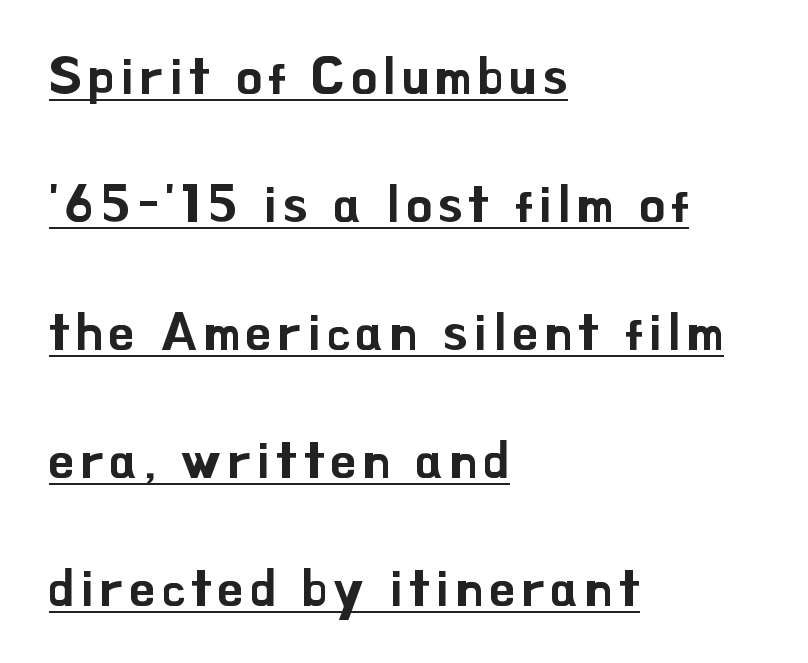
The image shows 52 px sans-serif type, upright; set left-aligned, loose line spacing (2.46x), underlined; low stroke contrast and a small x-height.
